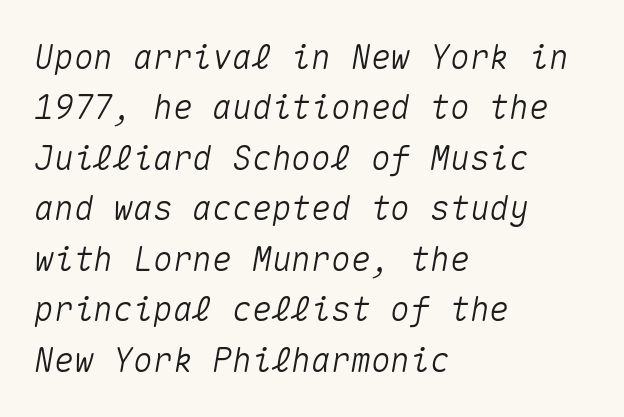
Quick note: italic. If you drew a ruler down the left edge, every line would touch it. Successive baselines arrive at the customary interval. Lines of text with bare space underneath. The rendering uses typewriter-style spacing with identical character cells. No extra tracking has been applied to these lines.
